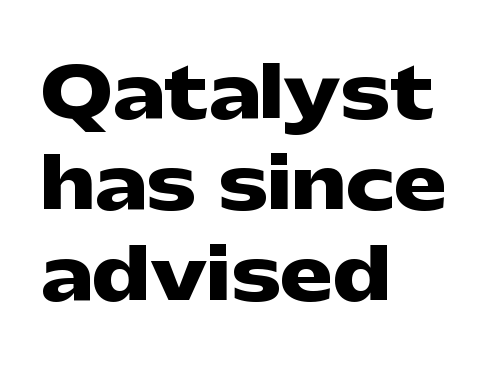
{"serif": "no", "italic": "no", "bold": "yes", "weight": "heavy", "width": "wide", "stroke_contrast": "low", "x_height": "medium", "monospaced": "no", "underline": "no", "align": "left", "line_spacing": "normal", "line_spacing_ratio": 1.3, "letter_spacing": "normal", "letter_spacing_em": 0.0, "glyph_px": 70}
